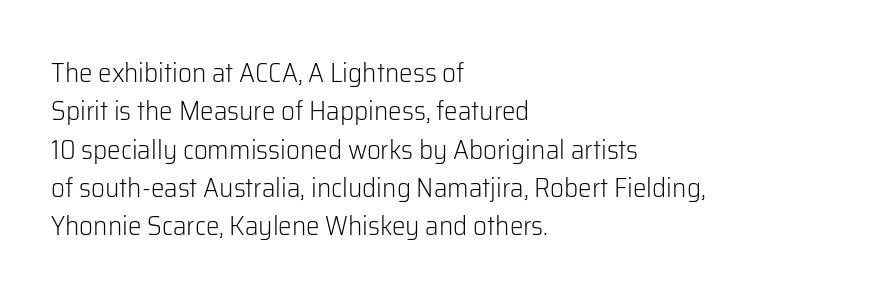
The image shows 27 px text type, upright; set left-aligned, normal line spacing (1.42x), normal letter spacing, not underlined.
